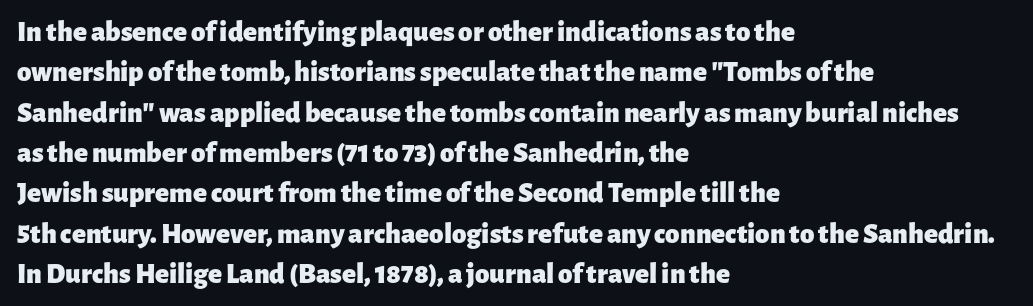
The image shows 29 px heavy sans-serif type, upright; set left-aligned, normal line spacing (1.39x), normal letter spacing, not underlined; low stroke contrast and a medium x-height.
